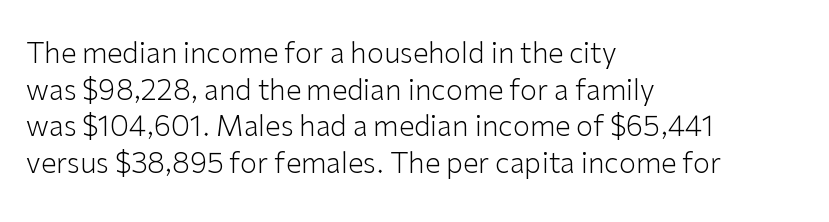
{"serif": "no", "italic": "no", "bold": "no", "weight": "light", "width": "normal", "stroke_contrast": "low", "x_height": "medium", "monospaced": "no", "underline": "no", "align": "left", "line_spacing": "normal", "line_spacing_ratio": 1.31, "letter_spacing": "normal", "letter_spacing_em": 0.0, "glyph_px": 28}
